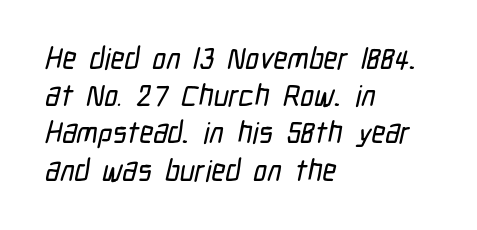
The image shows 30 px condensed sans-serif type; set left-aligned, line spacing 1.24x, normal letter spacing, not underlined; low stroke contrast and a medium x-height.
